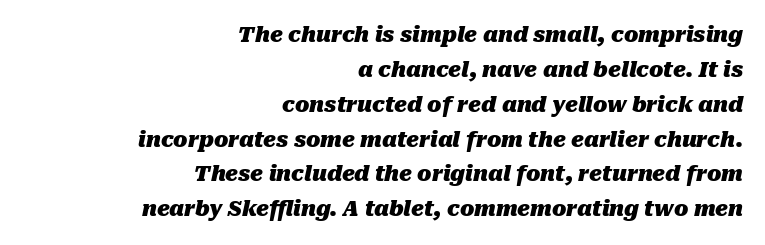
{"italic": "yes", "lean": "right", "slant_degrees": 10, "bold": "yes", "underline": "no", "align": "right", "line_spacing": "normal", "line_spacing_ratio": 1.66, "letter_spacing": "normal", "letter_spacing_em": 0.0, "glyph_px": 21}
